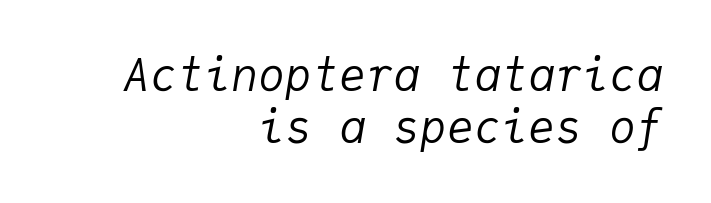
The image shows 45 px regular-weight type, italic (leaning right), monospaced; set right-aligned, line spacing 1.16x, normal letter spacing, not underlined; low stroke contrast and a medium x-height.
